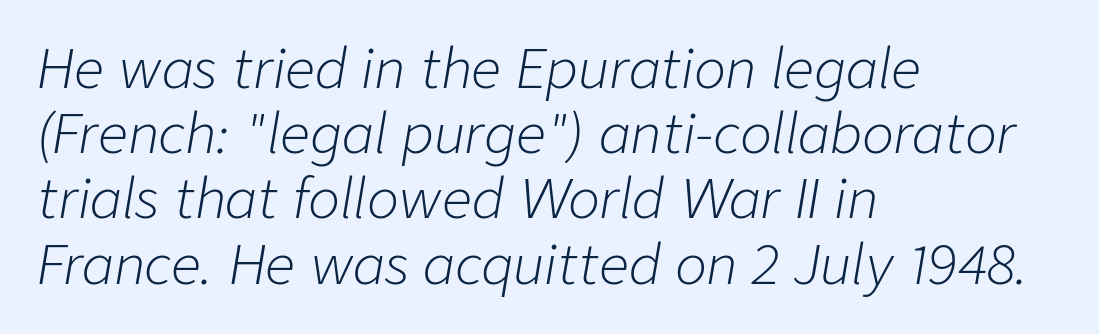
{"italic": "yes", "lean": "right", "slant_degrees": 9, "bold": "no", "weight": "light", "width": "normal", "stroke_contrast": "low", "x_height": "medium", "monospaced": "no", "underline": "no", "align": "left", "line_spacing_ratio": 1.23, "letter_spacing": "normal", "letter_spacing_em": 0.0, "glyph_px": 53}
